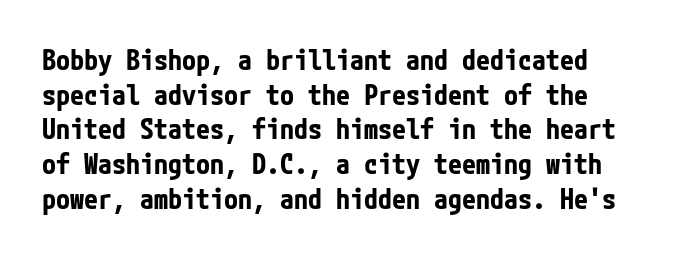
{"serif": "no", "italic": "no", "bold": "yes", "weight": "bold", "width": "condensed", "stroke_contrast": "low", "x_height": "medium", "underline": "no", "line_spacing_ratio": 1.24, "letter_spacing": "normal", "letter_spacing_em": 0.0, "glyph_px": 28}
